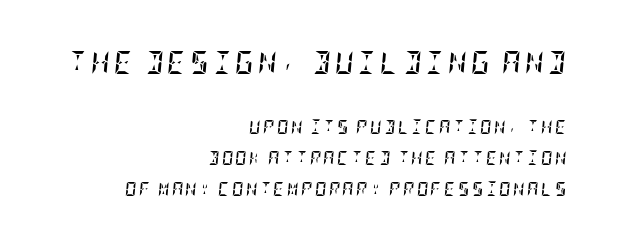
The image shows 23 px bold type, italic (leaning right); set right-aligned, loose line spacing (2.2x), not underlined; the first (top) block is 1.64x larger.
